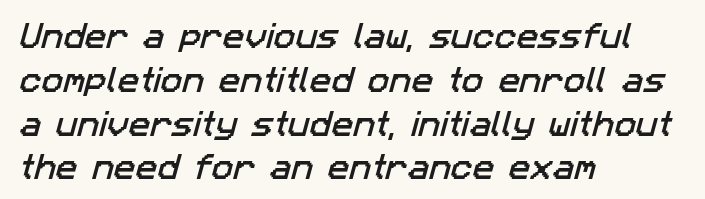
You can tell from the bare stems that sans-serif type was used. Varying glyph widths throughout — classic text-font behaviour. Evenly set lines give the paragraph a standard silhouette. Underlining? Definitely not there. You could call the tracking neutral — neither tight nor loose.
